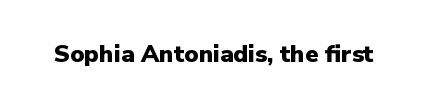
What stands out about the letter spacing? Nothing — it is the standard amount. Upright lettering throughout. Bold? Absolutely — the strokes are thick and heavy. The glyphs are unaccompanied by any horizontal stroke below them.
